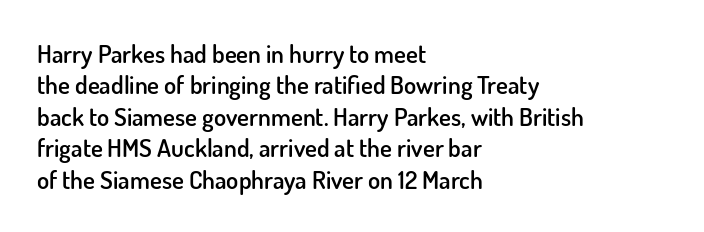
Q: Is the text bold? A: Semi-bold.
Q: Is the text italic (slanted)? A: No, it is upright.
Q: Is the text underlined? A: No.
Q: How is the paragraph aligned? A: Left-aligned.
Q: Is the spacing between letters normal or unusually wide? A: Normal.
Q: Is the spacing between lines tight, normal or loose? A: Normal.
